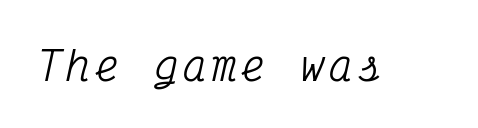
The image shows 40 px condensed serif type, italic (leaning right), monospaced; set not underlined; medium stroke contrast and a medium x-height.
